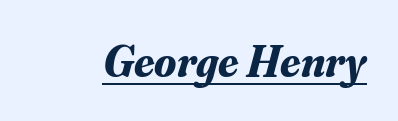
The image shows 45 px bold serif type, italic (leaning right); set normal letter spacing, underlined; medium stroke contrast and a small x-height.
